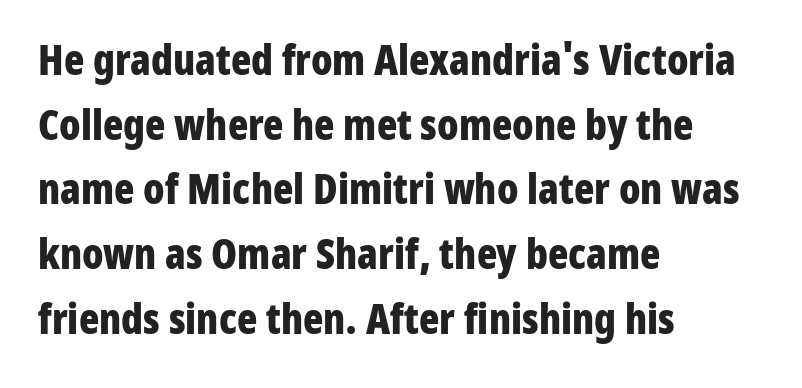
{"serif": "no", "italic": "no", "bold": "yes", "weight": "bold", "width": "condensed", "stroke_contrast": "low", "x_height": "medium", "monospaced": "no", "underline": "no", "align": "left", "line_spacing": "normal", "line_spacing_ratio": 1.54, "letter_spacing": "normal", "letter_spacing_em": 0.0, "glyph_px": 42}
